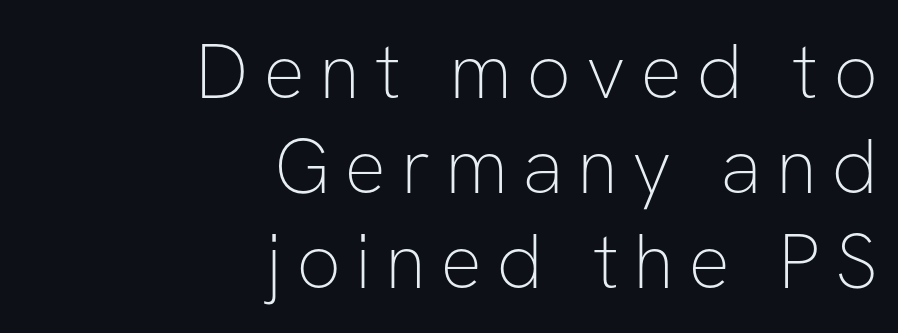
The image shows 78 px thin sans-serif type, upright; set right-aligned, line spacing 1.22x, not underlined; low stroke contrast and a medium x-height.
